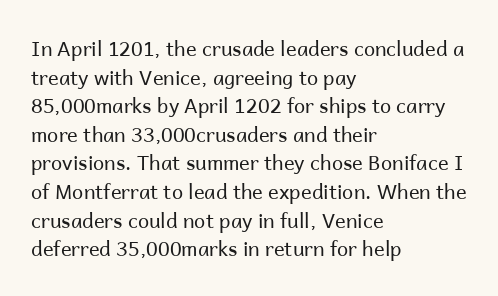
Q: Is the text bold? A: No.
Q: Is the text italic (slanted)? A: No, it is upright.
Q: Is the text underlined? A: No.
Q: How is the paragraph aligned? A: Left-aligned.
Q: Is the spacing between letters normal or unusually wide? A: Normal.
Q: Is the spacing between lines tight, normal or loose? A: Normal.
